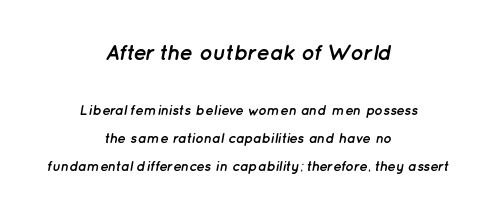
{"italic": "yes", "lean": "right", "slant_degrees": 12, "bold": "yes", "underline": "no", "align": "center", "line_spacing": "loose", "line_spacing_ratio": 2.01, "letter_spacing": "normal", "letter_spacing_em": 0.0, "larger_block": "first", "size_ratio": 1.57, "glyph_px": 22}
